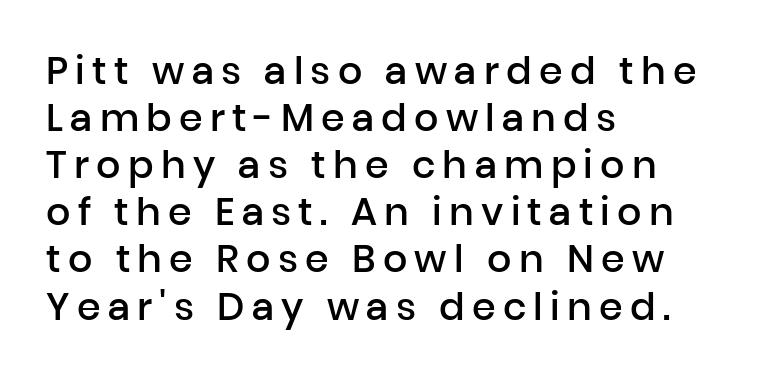
{"serif": "no", "italic": "no", "bold": "semi", "weight": "semibold", "width": "normal", "stroke_contrast": "low", "x_height": "medium", "monospaced": "no", "underline": "no", "align": "left", "line_spacing_ratio": 1.24, "glyph_px": 38}
